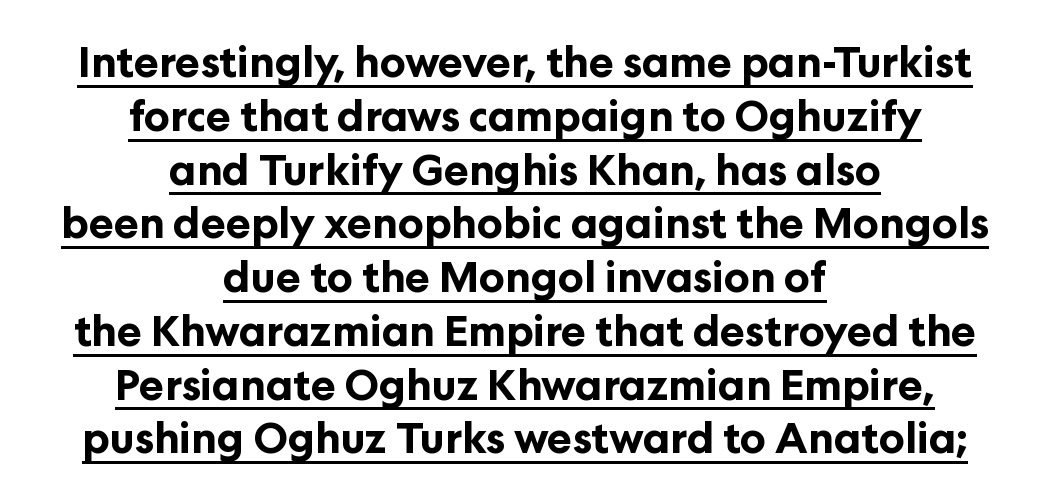
The image shows 42 px bold sans-serif type, upright; set centered, normal line spacing (1.28x), normal letter spacing, underlined; low stroke contrast and a medium x-height.
